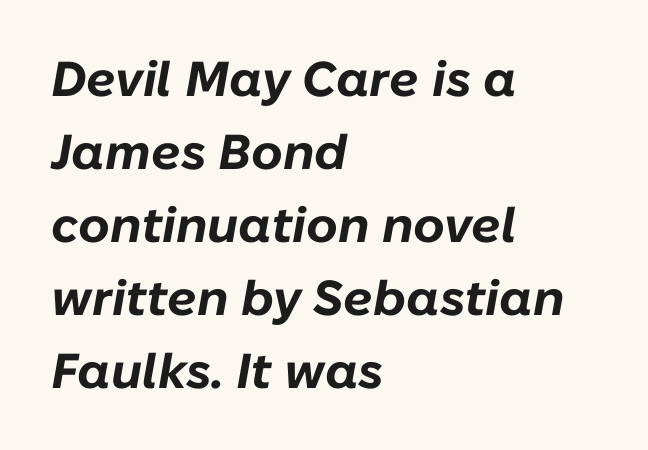
The glyphs look as if they've been sheared to an angle. A bare baseline throughout the passage. Spacing verdict: proportional, widths tailored to each character. These lines sit exactly where default settings would place them. Here the glyphs are tracked normally, forming tight word shapes. In CSS terms this would be text-align: left.
